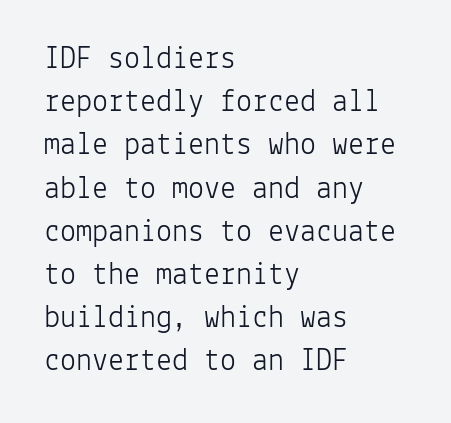
The image shows 32 px light sans-serif type, upright, monospaced; set left-aligned, normal line spacing (1.35x), normal letter spacing, not underlined; low stroke contrast and a medium x-height.
